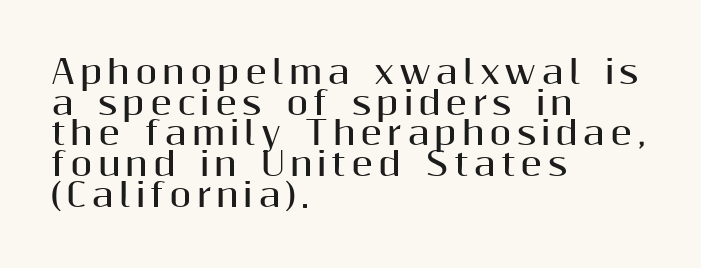
Q: Is the text bold? A: Yes.
Q: Is the text italic (slanted)? A: No, it is upright.
Q: Is the typeface a serif or a sans-serif typeface? A: Sans-serif.
Q: Is the text underlined? A: No.
Q: How is the paragraph aligned? A: Left-aligned.
Q: Is the spacing between lines tight, normal or loose? A: Tight.
Q: Width (condensed, normal, or wide)? A: Normal.
Q: Stroke contrast? A: Medium.
Q: x-height? A: Medium.
Q: Monospaced? A: No.
